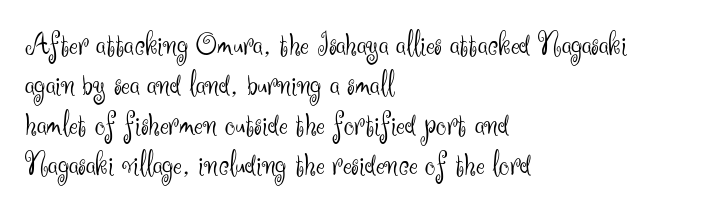
The image shows 33 px light sans-serif type, upright; set left-aligned, line spacing 1.21x, normal letter spacing, not underlined; medium stroke contrast and a small x-height.
